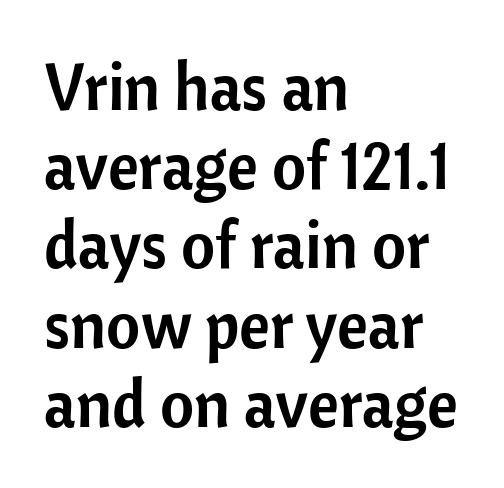
Q: Is the text italic (slanted)? A: No, it is upright.
Q: Is the typeface a serif or a sans-serif typeface? A: Sans-serif.
Q: Is the text underlined? A: No.
Q: How is the paragraph aligned? A: Left-aligned.
Q: Is the spacing between letters normal or unusually wide? A: Normal.
Q: Width (condensed, normal, or wide)? A: Normal.
Q: Stroke contrast? A: Low.
Q: x-height? A: Medium.
Q: Monospaced? A: No.
